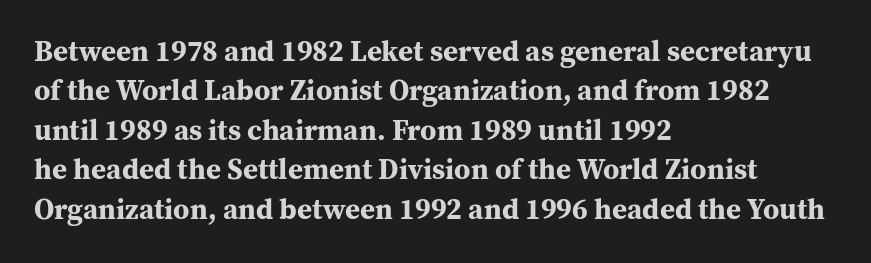
{"serif": "yes", "italic": "no", "bold": "yes", "weight": "bold", "width": "normal", "stroke_contrast": "medium", "x_height": "medium", "monospaced": "no", "underline": "no", "align": "left", "line_spacing": "normal", "line_spacing_ratio": 1.36, "letter_spacing": "normal", "letter_spacing_em": 0.0, "glyph_px": 29}
